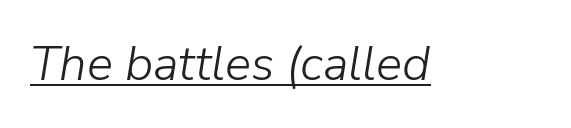
Q: Is the text bold? A: No.
Q: Is the text italic (slanted)? A: Yes, it leans right by about 9 degrees.
Q: Is the text underlined? A: Yes.
Q: Is the spacing between letters normal or unusually wide? A: Normal.
Q: Width (condensed, normal, or wide)? A: Normal.
Q: Stroke contrast? A: Low.
Q: x-height? A: Medium.
Q: Monospaced? A: No.
